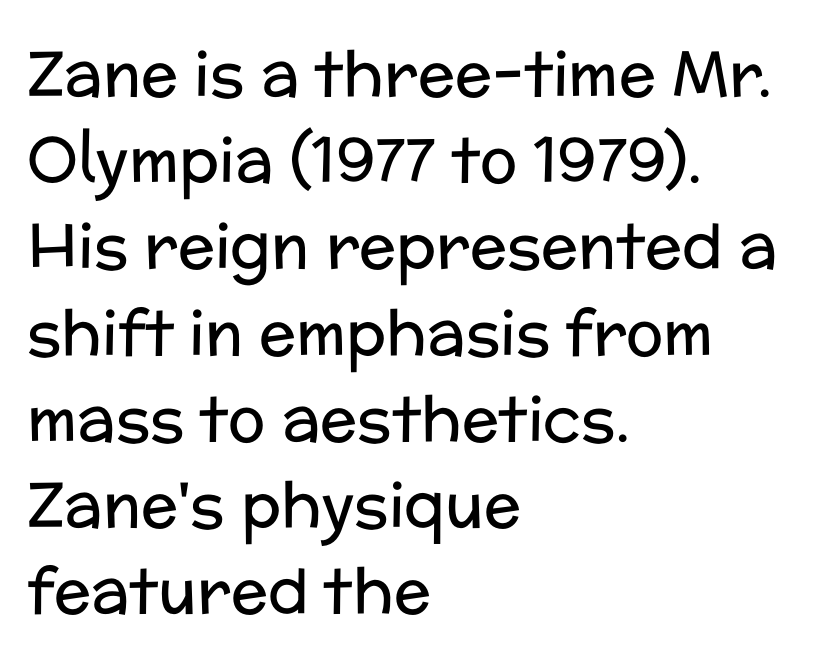
The image shows 62 px regular-weight sans-serif type, upright; set left-aligned, normal line spacing (1.39x), normal letter spacing, not underlined; low stroke contrast and a medium x-height.
